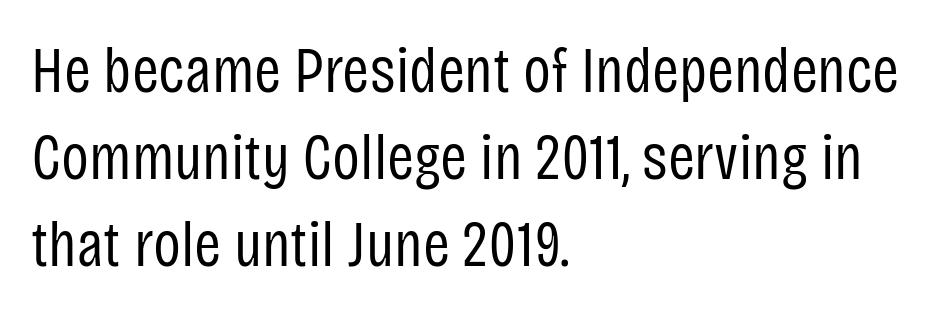
Q: Is the text bold? A: No.
Q: Is the text italic (slanted)? A: No, it is upright.
Q: Is the typeface a serif or a sans-serif typeface? A: Sans-serif.
Q: Is the text underlined? A: No.
Q: How is the paragraph aligned? A: Left-aligned.
Q: Is the spacing between letters normal or unusually wide? A: Normal.
Q: Is the spacing between lines tight, normal or loose? A: Normal.
Q: Width (condensed, normal, or wide)? A: Condensed.
Q: Stroke contrast? A: Low.
Q: x-height? A: Large.
Q: Monospaced? A: No.
